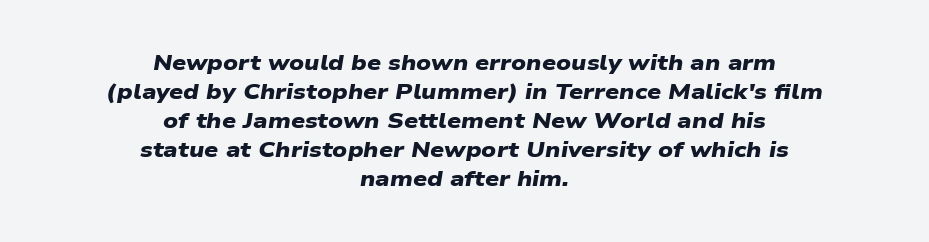
Q: Is the text bold? A: Yes.
Q: Is the text underlined? A: No.
Q: How is the paragraph aligned? A: Centered.
Q: Is the spacing between letters normal or unusually wide? A: Normal.
Q: Is the spacing between lines tight, normal or loose? A: Normal.
